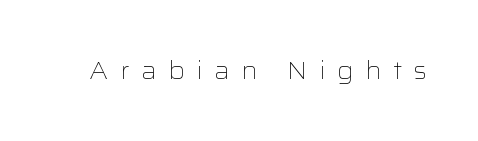
Words float on clear page, feet unadorned. The line texture is sparse and dotted thanks to wide tracking. Stems here are at most as thick as an everyday book face. Upright lettering throughout.
